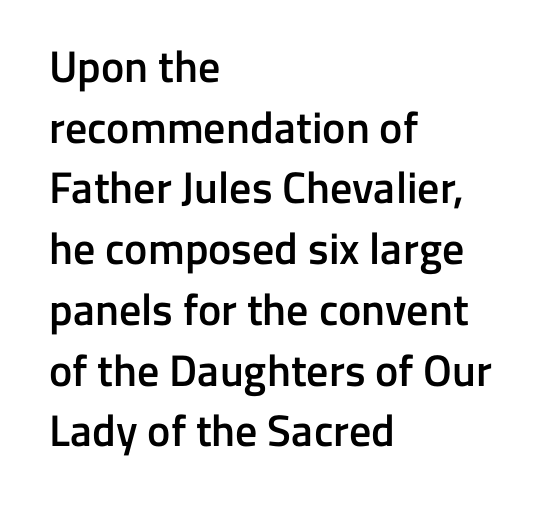
{"serif": "no", "italic": "no", "bold": "semi", "weight": "semibold", "width": "normal", "stroke_contrast": "low", "x_height": "medium", "monospaced": "no", "underline": "no", "align": "left", "line_spacing": "normal", "line_spacing_ratio": 1.38, "letter_spacing": "normal", "letter_spacing_em": 0.0, "glyph_px": 44}
